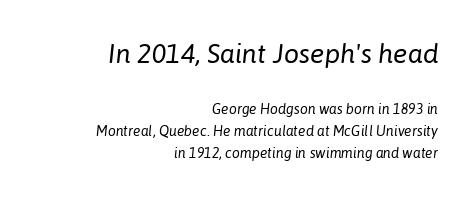
Size hierarchy here favors the leading block over the trailing one. Inter-character spacing is left at the font's built-in metrics. Observe the lean: these are italic letterforms. These lines sit exactly where default settings would place them. Plain, unruled lines of type.
